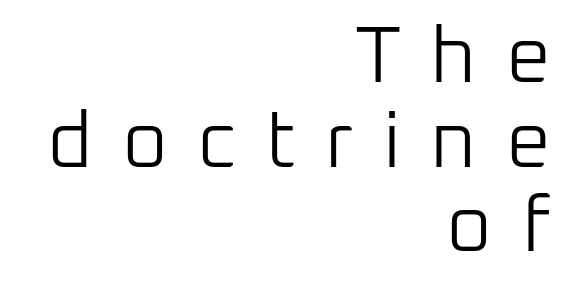
The image shows 79 px light sans-serif type, upright; set right-aligned, tight line spacing (1.07x), unusually wide letter spacing (+0.37 em), not underlined; low stroke contrast and a medium x-height.
